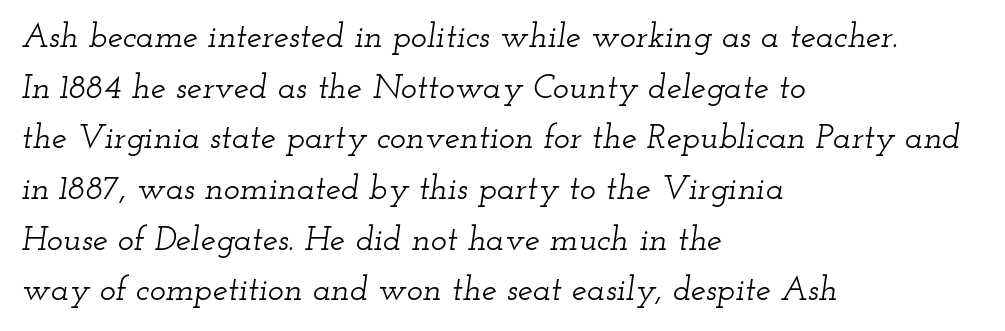
{"serif": "yes", "italic": "yes", "lean": "right", "slant_degrees": 12, "width": "wide", "stroke_contrast": "low", "x_height": "small", "monospaced": "no", "underline": "no", "align": "left", "line_spacing": "normal", "line_spacing_ratio": 1.49, "letter_spacing": "normal", "letter_spacing_em": 0.0, "glyph_px": 34}
